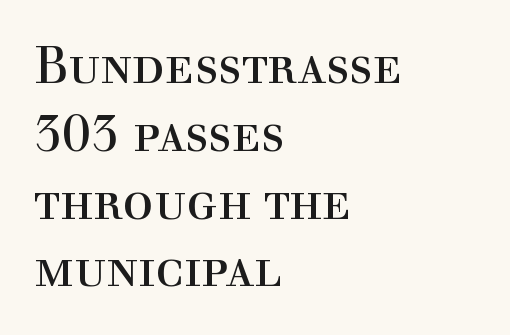
The image shows 51 px regular-weight serif type, upright; set left-aligned, normal line spacing (1.33x), normal letter spacing, not underlined; a medium x-height.
